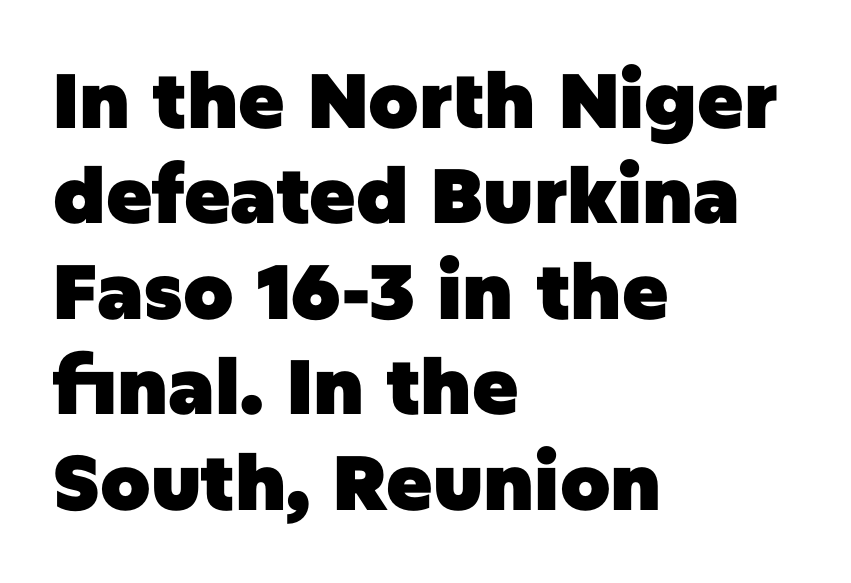
The image shows 77 px heavy sans-serif type, upright; set left-aligned, line spacing 1.24x, normal letter spacing, not underlined; low stroke contrast and a large x-height.
